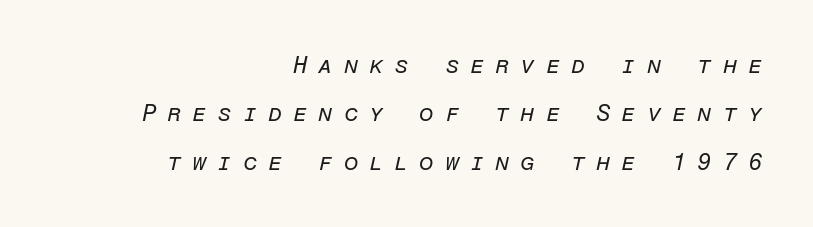
Q: Is the text bold? A: No.
Q: Is the text italic (slanted)? A: Yes, it leans right by about 12 degrees.
Q: Is the text underlined? A: No.
Q: How is the paragraph aligned? A: Right-aligned.
Q: Is the spacing between letters normal or unusually wide? A: Unusually wide.
Q: Is the spacing between lines tight, normal or loose? A: Loose.
